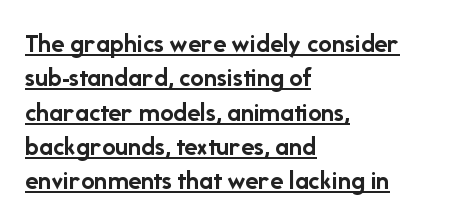
The image shows 27 px bold type, upright; set left-aligned, normal line spacing (1.27x), normal letter spacing, underlined.
